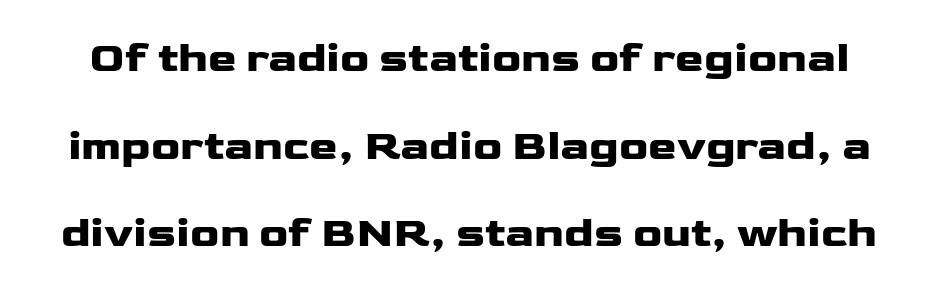
The image shows 43 px wide sans-serif type, upright; set loose line spacing (2.04x), normal letter spacing, not underlined; low stroke contrast and a medium x-height.
